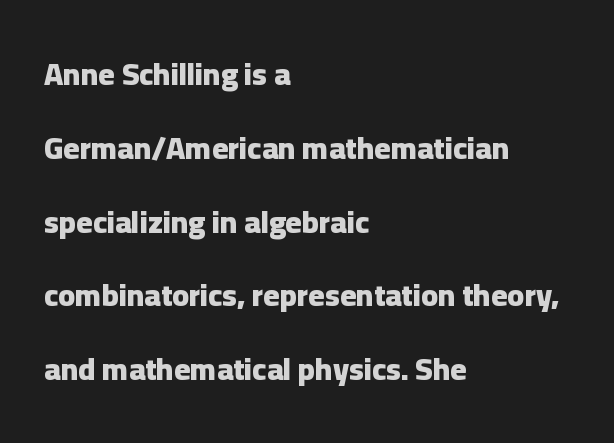
{"serif": "no", "italic": "no", "bold": "yes", "weight": "heavy", "width": "normal", "stroke_contrast": "low", "x_height": "medium", "monospaced": "no", "underline": "no", "align": "left", "line_spacing": "loose", "line_spacing_ratio": 2.38, "letter_spacing": "normal", "letter_spacing_em": 0.0, "glyph_px": 31}
